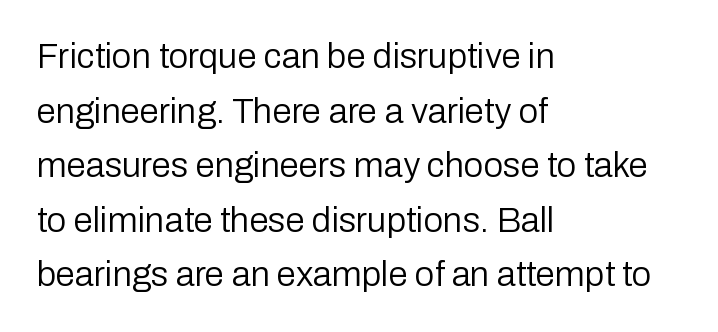
Notice how the passage keeps a crisp vertical edge on the left only. Ordinary non-slanted type is in use. The strokes carry an ordinary text weight at most. The foot of each line stays bare and open.
